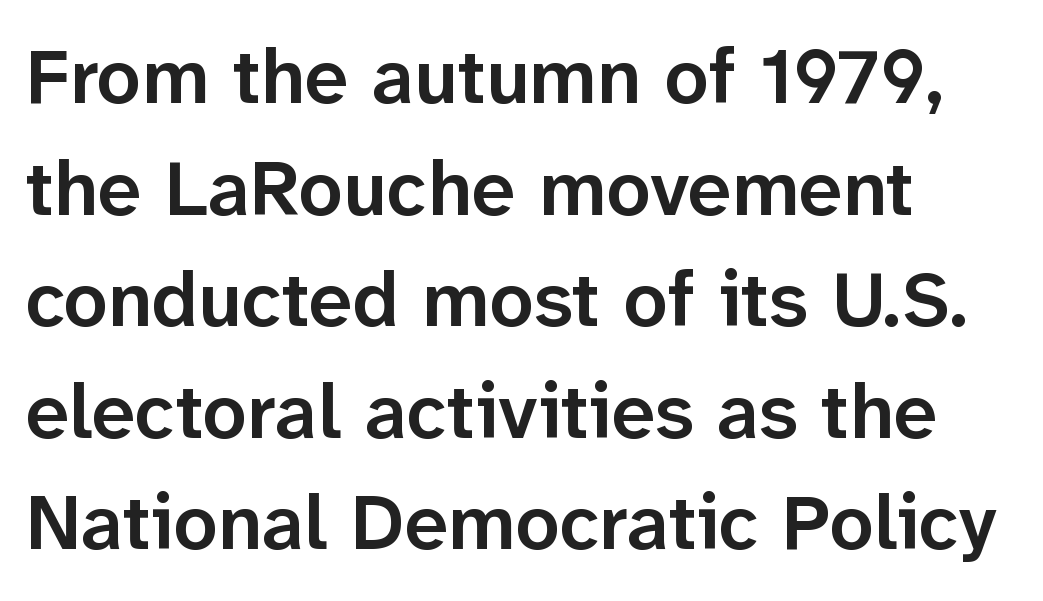
Q: Is the text bold? A: Semi-bold.
Q: Is the text italic (slanted)? A: No, it is upright.
Q: Is the typeface a serif or a sans-serif typeface? A: Sans-serif.
Q: Is the text underlined? A: No.
Q: How is the paragraph aligned? A: Left-aligned.
Q: Is the spacing between letters normal or unusually wide? A: Normal.
Q: Is the spacing between lines tight, normal or loose? A: Normal.
Q: Width (condensed, normal, or wide)? A: Normal.
Q: Stroke contrast? A: Low.
Q: x-height? A: Medium.
Q: Monospaced? A: No.
